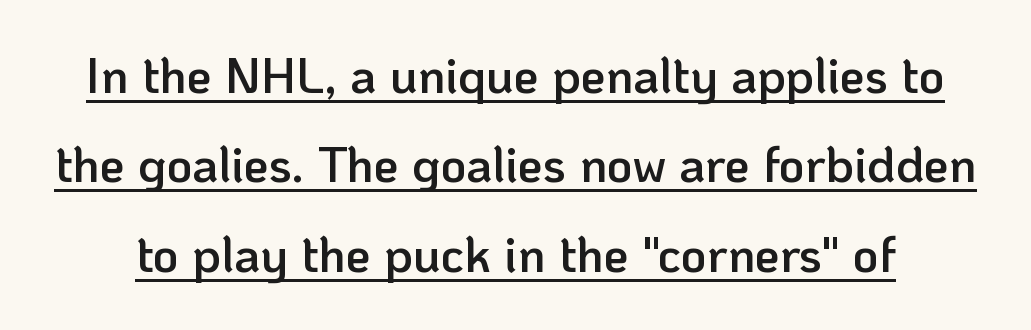
Letter spacing: default. Italic: no, the glyphs are upright roman. Letterform terminals end flat and unadorned throughout the passage. Emphasis by weight is partial: semibold. The string is rendered with underlining switched on. Looks like regular typesetting: each glyph gets only the width it needs.
